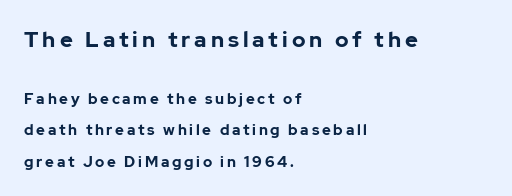
{"italic": "no", "bold": "yes", "underline": "no", "align": "left", "line_spacing": "loose", "line_spacing_ratio": 2.1, "larger_block": "first", "size_ratio": 1.47, "glyph_px": 22}
